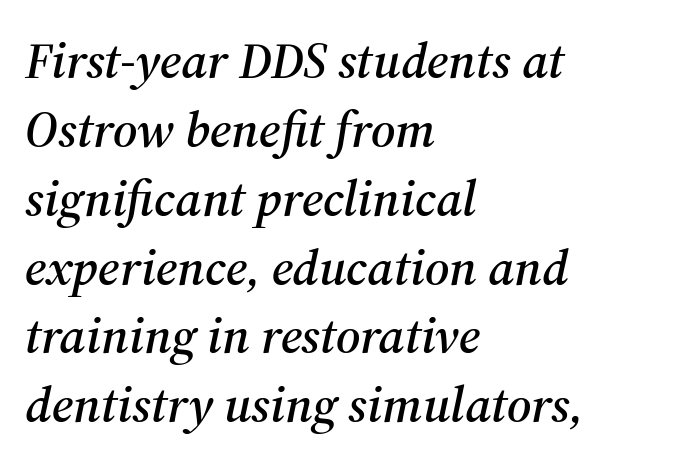
{"serif": "yes", "italic": "yes", "lean": "right", "slant_degrees": 12, "width": "normal", "stroke_contrast": "medium", "x_height": "medium", "monospaced": "no", "underline": "no", "align": "left", "line_spacing": "normal", "line_spacing_ratio": 1.35, "letter_spacing": "normal", "letter_spacing_em": 0.0, "glyph_px": 51}
